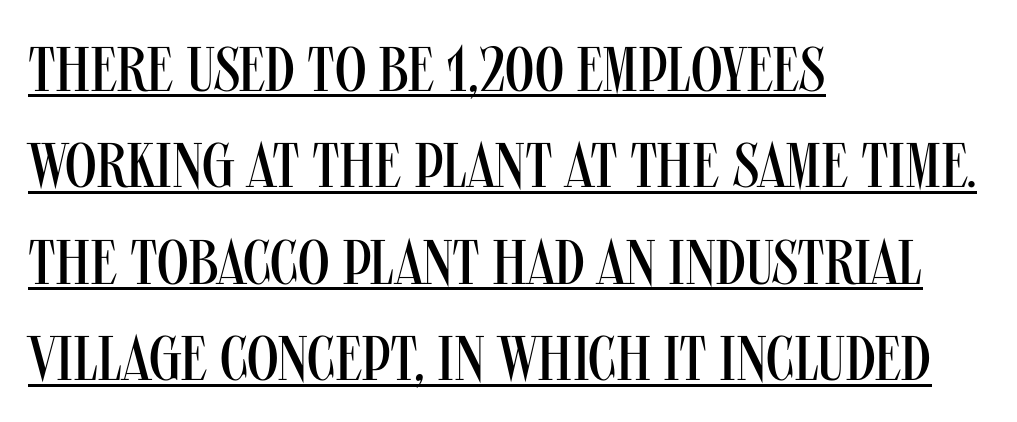
Q: Is the text bold? A: No.
Q: Is the text italic (slanted)? A: No, it is upright.
Q: Is the typeface a serif or a sans-serif typeface? A: Sans-serif.
Q: Is the text underlined? A: Yes.
Q: How is the paragraph aligned? A: Left-aligned.
Q: Is the spacing between letters normal or unusually wide? A: Normal.
Q: Is the spacing between lines tight, normal or loose? A: Normal.
Q: Width (condensed, normal, or wide)? A: Condensed.
Q: Stroke contrast? A: Medium.
Q: x-height? A: Large.
Q: Monospaced? A: No.
